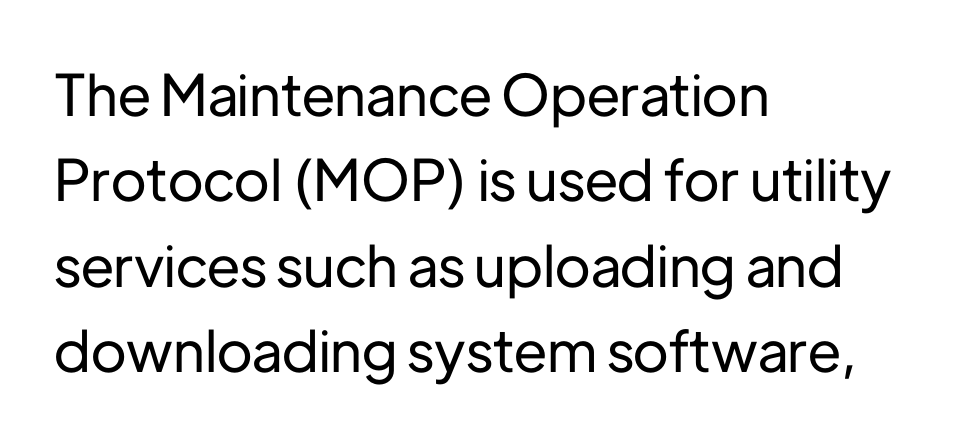
Any mark beneath the type? The region is blank. Notice how descenders clear the ascenders below comfortably — that's standard leading. To sum up the face: it is a sans, with no serifs. This sample has the flowing, uneven cadence of proportional lettering. Posture: vertical. Left-aligned paragraph, ragged on the right.
